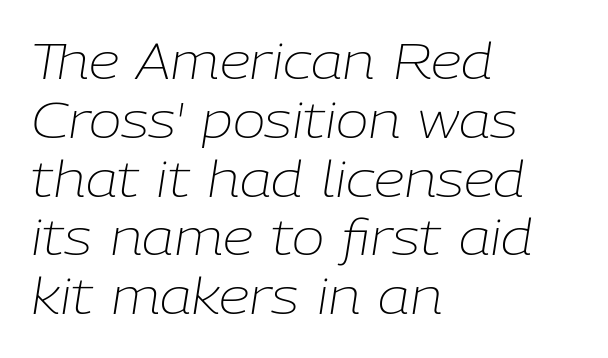
Q: Is the text bold? A: No.
Q: Is the text italic (slanted)? A: Yes, it leans right by about 9 degrees.
Q: Is the text underlined? A: No.
Q: How is the paragraph aligned? A: Left-aligned.
Q: Is the spacing between letters normal or unusually wide? A: Normal.
Q: Width (condensed, normal, or wide)? A: Normal.
Q: Stroke contrast? A: Low.
Q: x-height? A: Medium.
Q: Monospaced? A: No.
